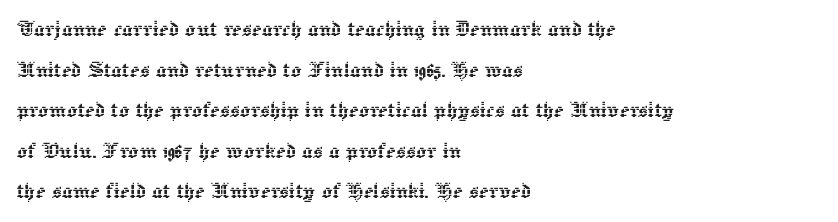
This rendering features lettering with no underline. How are the letters spaced? Ordinarily, with no added tracking. The setting favours the left margin, as ordinary paragraphs usually do. Does the lettering tilt? It doesn't — this is upright. Summary of vertical rhythm: regular, with standard interline spacing.
